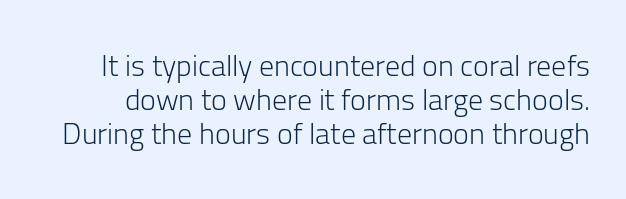
Q: Is the text bold? A: No.
Q: Is the text italic (slanted)? A: No, it is upright.
Q: Is the typeface a serif or a sans-serif typeface? A: Sans-serif.
Q: Is the text underlined? A: No.
Q: Is the spacing between letters normal or unusually wide? A: Normal.
Q: Is the spacing between lines tight, normal or loose? A: Tight.
Q: Width (condensed, normal, or wide)? A: Normal.
Q: Stroke contrast? A: Low.
Q: x-height? A: Medium.
Q: Monospaced? A: No.
